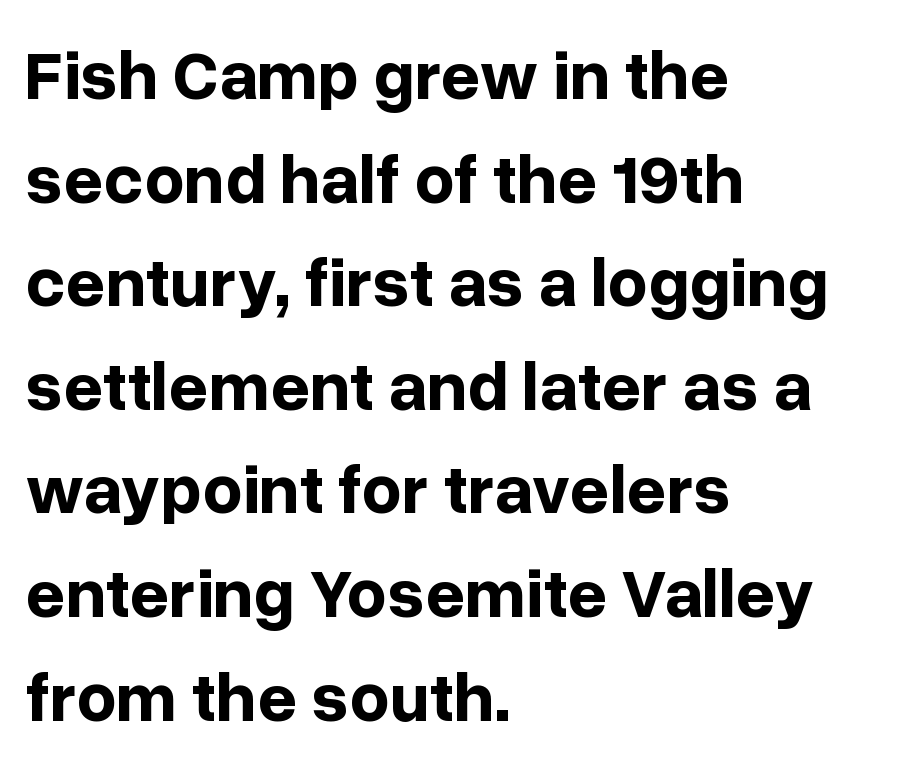
Descenders hang freely into open space. Each word holds together tightly as a unit, with standard inter-letter gaps. This sample uses a sans-serif face. Spacing verdict: proportional, widths tailored to each character.
